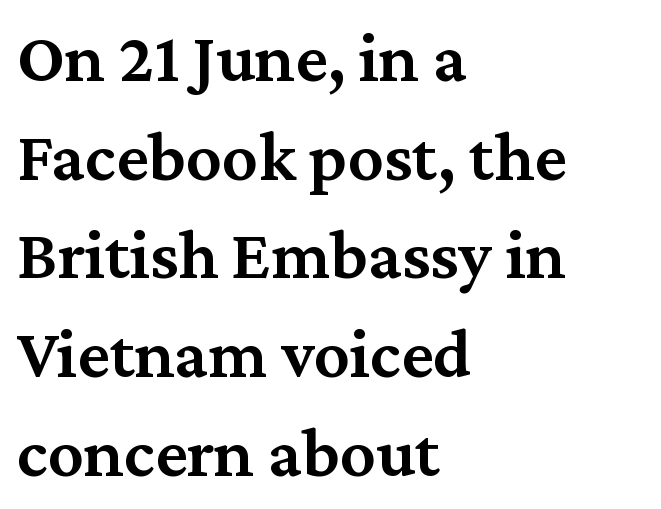
A typesetter would call this proportional, since set widths differ per character. Moderately thickened strokes mark this as semibold type. Observe the serifs anchoring each vertical stroke in this sample. Between one letter and the next there's only the usual sliver of space.
